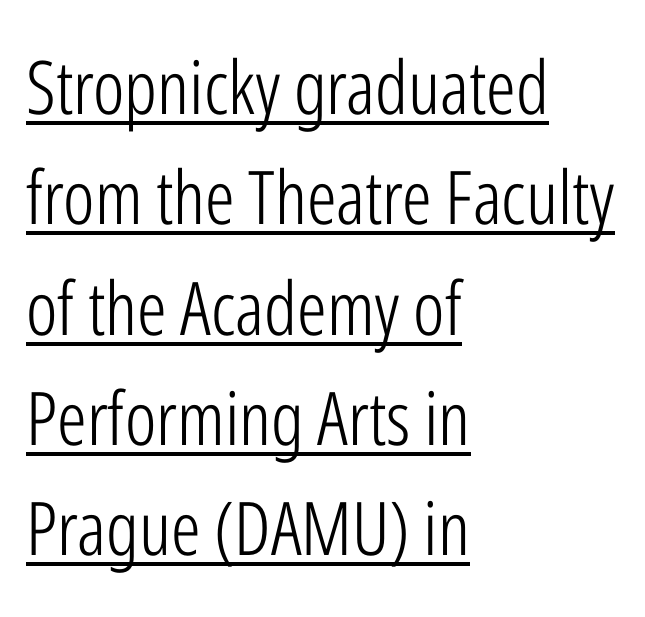
{"serif": "no", "italic": "no", "bold": "no", "weight": "light", "width": "condensed", "stroke_contrast": "low", "x_height": "medium", "monospaced": "no", "underline": "yes", "align": "left", "line_spacing": "normal", "line_spacing_ratio": 1.49, "letter_spacing": "normal", "letter_spacing_em": 0.0, "glyph_px": 74}
